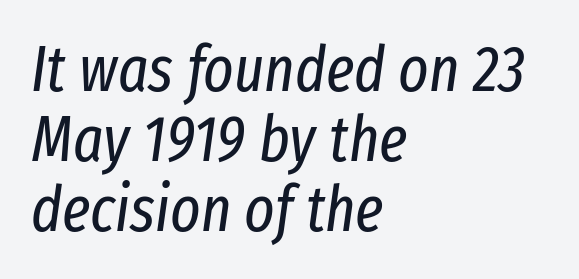
Q: Is the text bold? A: No.
Q: Is the text italic (slanted)? A: Yes, it leans right by about 8 degrees.
Q: Is the text underlined? A: No.
Q: How is the paragraph aligned? A: Left-aligned.
Q: Is the spacing between letters normal or unusually wide? A: Normal.
Q: Is the spacing between lines tight, normal or loose? A: Tight.
Q: Width (condensed, normal, or wide)? A: Condensed.
Q: Stroke contrast? A: Low.
Q: x-height? A: Medium.
Q: Monospaced? A: No.
